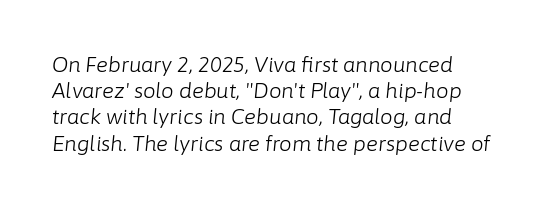
Descenders hang freely into open space. In terms of leading, this rendering sits right in the middle. The passage shown leans; its letterforms are oblique. Stem width sits at or under what a default text font uses. Letter spacing: default. Teacher's note: observe the even left margin — that is flush-left alignment.
